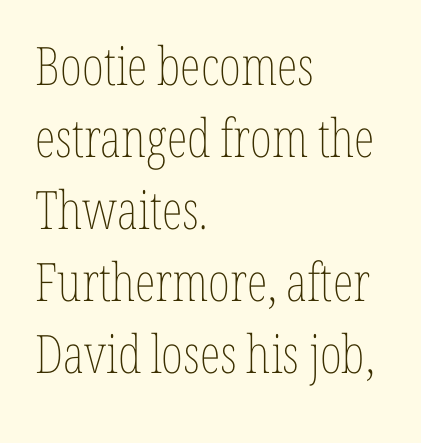
Each word holds together tightly as a unit, with standard inter-letter gaps. Posture: straight, roman, zero tilt. Weight class: somewhere from thin through regular. Baseline-to-baseline distance is the conventional proportion of letter height.
